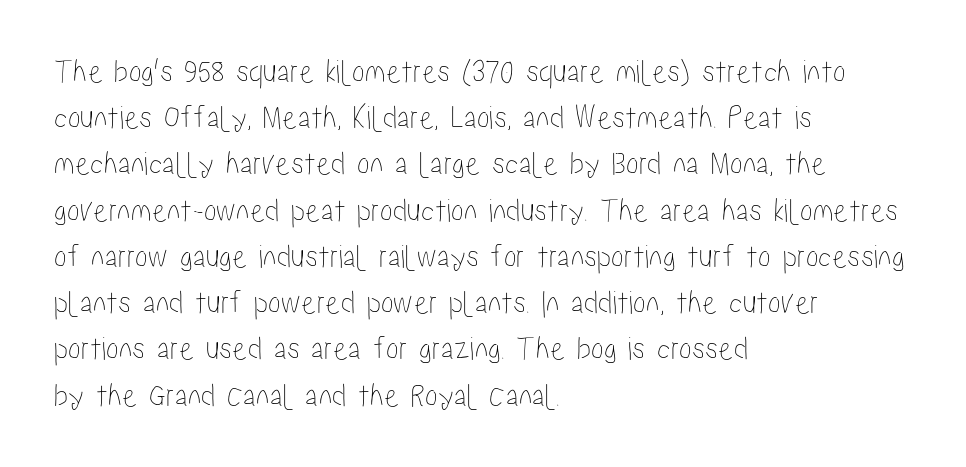
Q: Is the text italic (slanted)? A: No, it is upright.
Q: Is the text underlined? A: No.
Q: How is the paragraph aligned? A: Left-aligned.
Q: Is the spacing between letters normal or unusually wide? A: Normal.
Q: Is the spacing between lines tight, normal or loose? A: Normal.
Q: Width (condensed, normal, or wide)? A: Condensed.
Q: Stroke contrast? A: Low.
Q: x-height? A: Medium.
Q: Monospaced? A: No.
